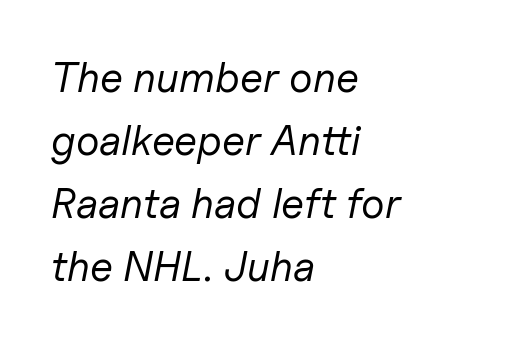
Q: Is the text bold? A: No.
Q: Is the text italic (slanted)? A: Yes, it leans right by about 11 degrees.
Q: Is the text underlined? A: No.
Q: How is the paragraph aligned? A: Left-aligned.
Q: Is the spacing between letters normal or unusually wide? A: Normal.
Q: Is the spacing between lines tight, normal or loose? A: Normal.
Q: Width (condensed, normal, or wide)? A: Normal.
Q: Stroke contrast? A: Low.
Q: x-height? A: Medium.
Q: Monospaced? A: No.
